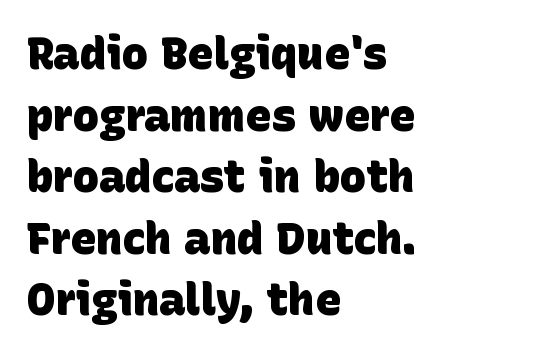
The image shows 44 px heavy sans-serif type; set left-aligned, normal line spacing (1.4x), normal letter spacing, not underlined; low stroke contrast and a large x-height.
